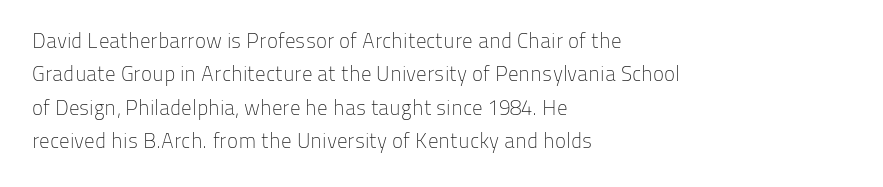
How would I describe the line gaps? Plain and ordinary. Weight: in the light-to-regular range. The type is set solid horizontally, with unmodified tracking. The lines are quadded left.
